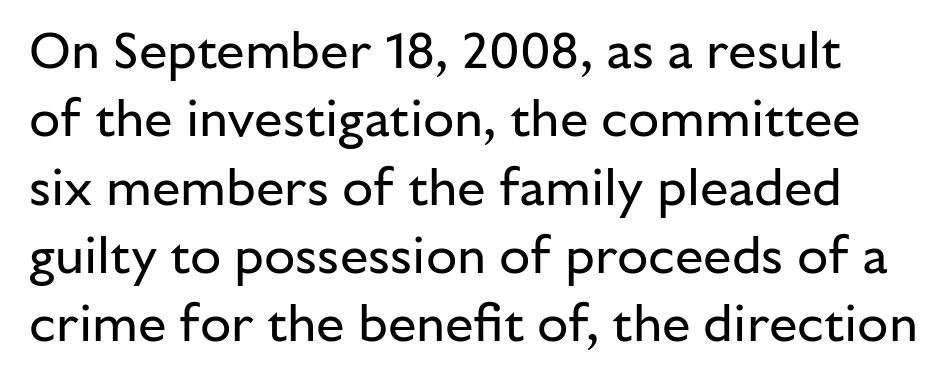
Nobody touched the tracking dial on this one. Are there feet on the stems? There aren't — it's a sans. These lines sit exactly where default settings would place them. Italic: no, the glyphs are upright roman. Is this a fixed-width face? No — the glyphs have proportional, varying widths.
